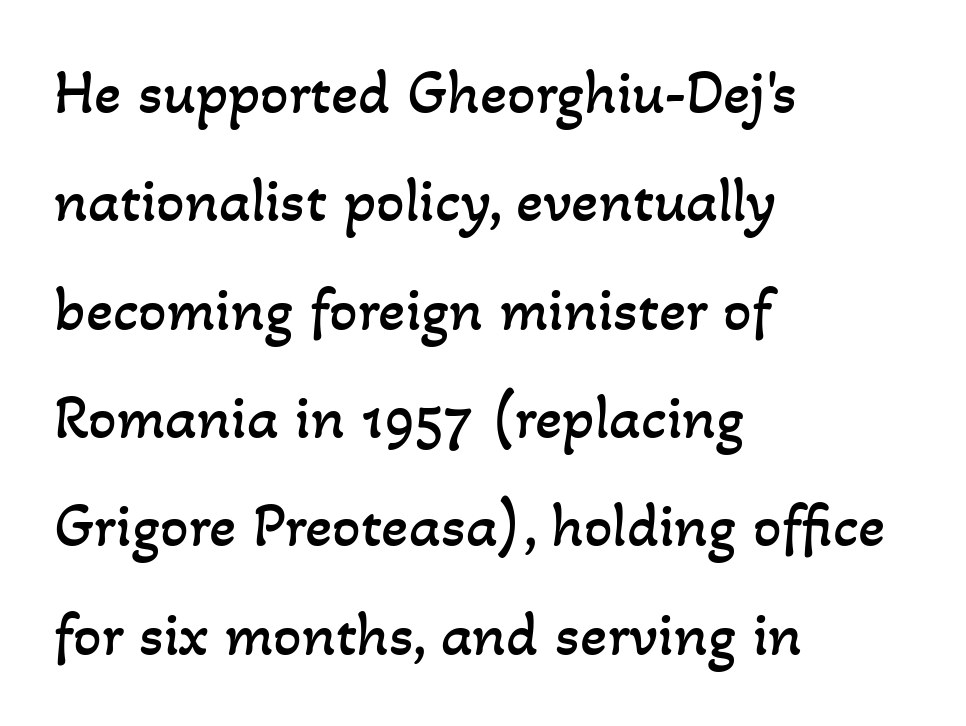
The setting favours the left margin, as ordinary paragraphs usually do. Descenders hang freely into open space. The passage shown is typed in a proportional face where columns would drift. Stem width sits at or under what a default text font uses. Short note: letters normally spaced.
